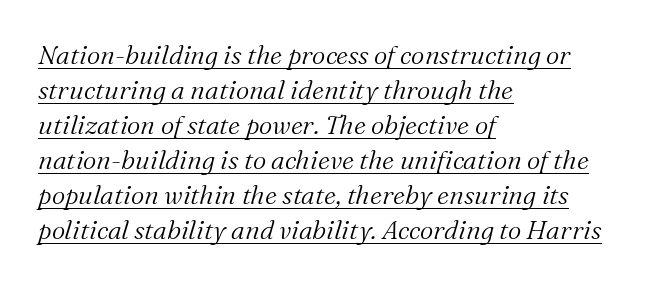
{"italic": "yes", "lean": "right", "slant_degrees": 16, "bold": "no", "underline": "yes", "align": "left", "line_spacing": "normal", "line_spacing_ratio": 1.35, "letter_spacing": "normal", "letter_spacing_em": 0.0, "glyph_px": 26}
